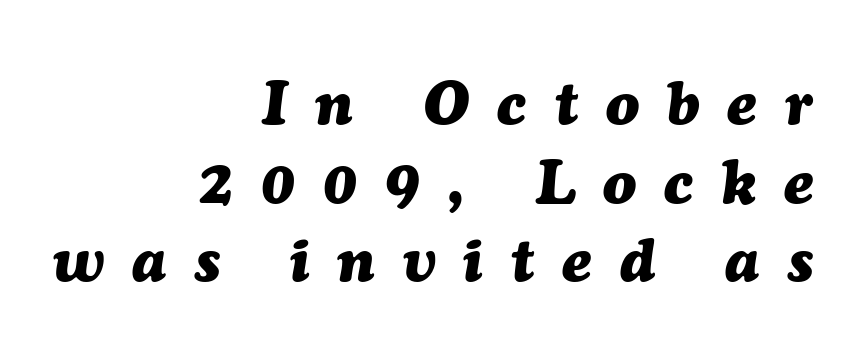
Interline gaps are of average width in this sample. Heavy, bold letterforms. Character widths vary here, with narrow letters taking less room than wide ones. Tall strokes in this sample are angled rather than plumb.
